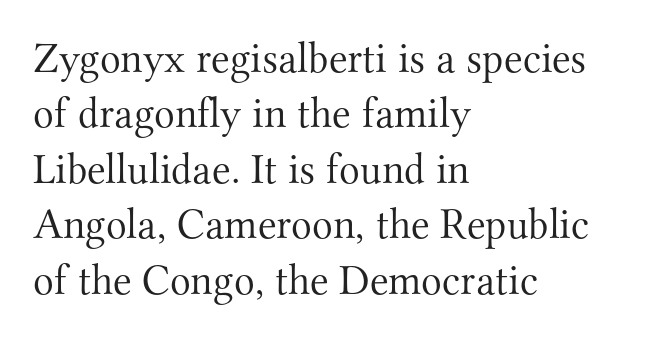
Q: Is the text bold? A: No.
Q: Is the text italic (slanted)? A: No, it is upright.
Q: Is the typeface a serif or a sans-serif typeface? A: Serif.
Q: Is the text underlined? A: No.
Q: How is the paragraph aligned? A: Left-aligned.
Q: Is the spacing between letters normal or unusually wide? A: Normal.
Q: Is the spacing between lines tight, normal or loose? A: Normal.
Q: Width (condensed, normal, or wide)? A: Normal.
Q: Stroke contrast? A: Medium.
Q: x-height? A: Small.
Q: Monospaced? A: No.
